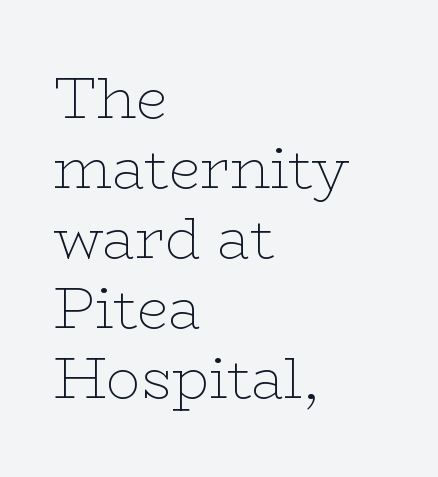
Ascenders rise straight up at ninety degrees. This is serif lettering, the kind often seen in printed books. The face looks like a standard text weight, possibly lighter. The rendering uses natural spacing where letterforms have individual widths.
